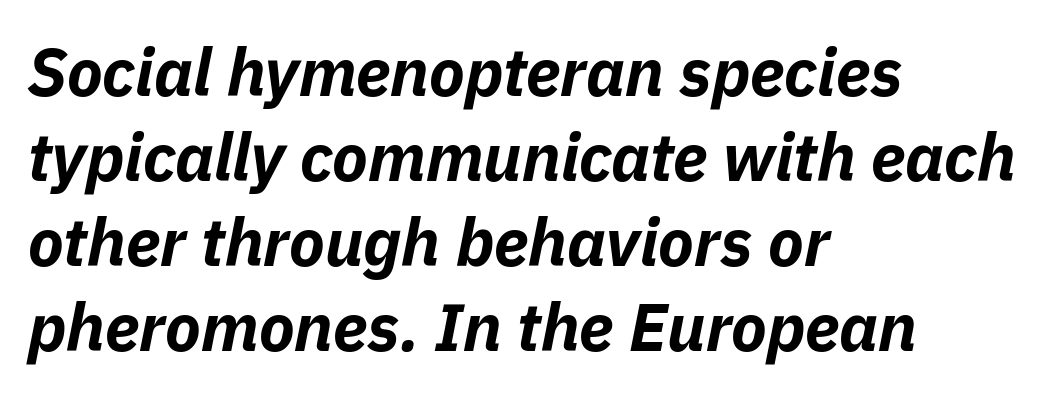
Compared with typical paragraphs, the rows here are spaced about the same. As a designer I'd log this as weight 700, bold. The type is set solid horizontally, with unmodified tracking. You can tell it's italic because the verticals aren't actually vertical. The passage is arranged the way most books set body copy — flush left. These lines are rendered in a variable-pitch font.
